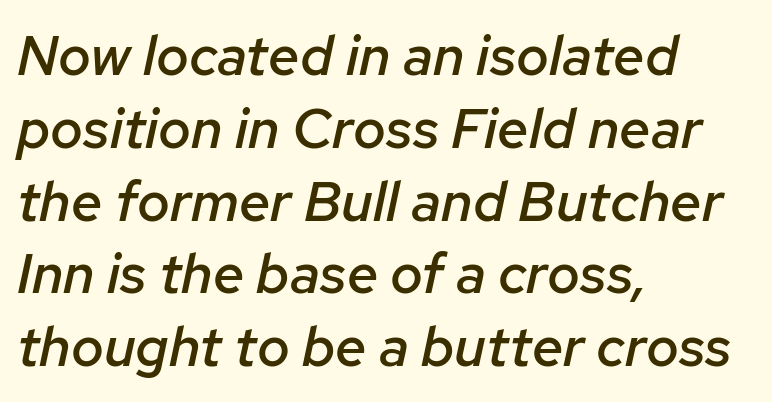
Q: Is the text bold? A: Semi-bold.
Q: Is the text italic (slanted)? A: Yes, it leans right by about 12 degrees.
Q: Is the text underlined? A: No.
Q: How is the paragraph aligned? A: Left-aligned.
Q: Is the spacing between letters normal or unusually wide? A: Normal.
Q: Is the spacing between lines tight, normal or loose? A: Normal.
Q: Width (condensed, normal, or wide)? A: Normal.
Q: Stroke contrast? A: Low.
Q: x-height? A: Medium.
Q: Monospaced? A: No.
